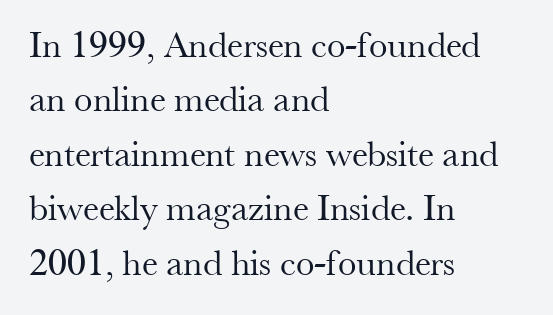
The image shows 37 px regular-weight serif type, upright; set left-aligned, normal line spacing (1.47x), normal letter spacing, not underlined; medium stroke contrast and a small x-height.
